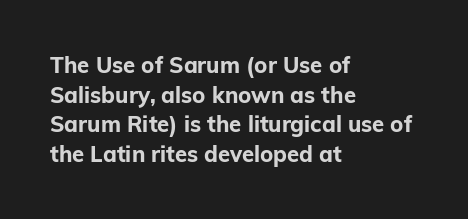
Caption: standard tracking, unaltered. Bold? Absolutely — the strokes are thick and heavy. Where is the straight margin? On the left. The line-height multiplier appears to be the usual default. Underlining? Definitely not there. Upright lettering throughout.
